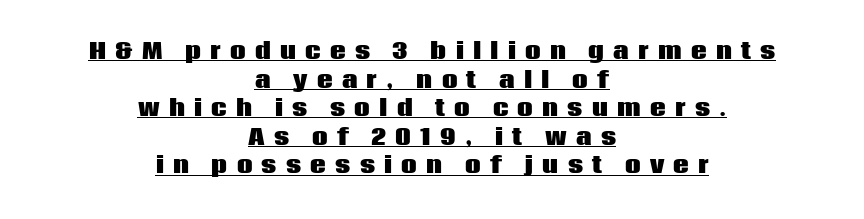
The image shows 22 px bold type, upright; set centered, normal line spacing (1.3x), unusually wide letter spacing (+0.42 em), underlined.
